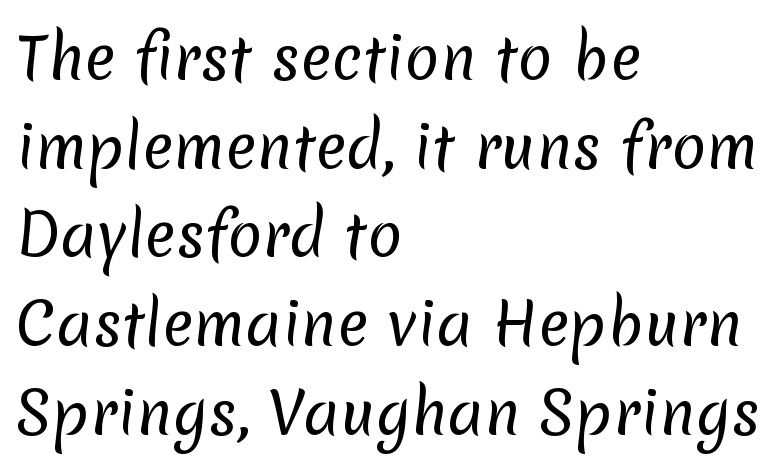
The rendering shows plain stroke endings on the letterforms — a sans-serif design. Is the block centered? No — it sits flush against the left margin. Here the designer chose a conventional face with non-uniform glyph widths. The horizontal fit of the characters is conventional and even. Stems and bowls with no extra thickness — not bold. Beneath every word, the page is bare.
